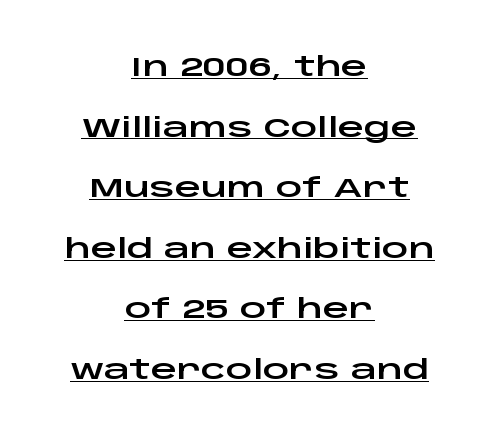
{"italic": "no", "underline": "yes", "align": "center", "line_spacing": "loose", "line_spacing_ratio": 2.33, "letter_spacing": "normal", "letter_spacing_em": 0.0, "glyph_px": 26}
